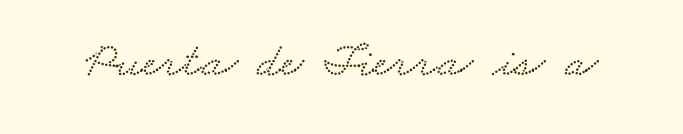
The image shows 49 px wide type; set normal letter spacing, not underlined; low stroke contrast and a small x-height.
